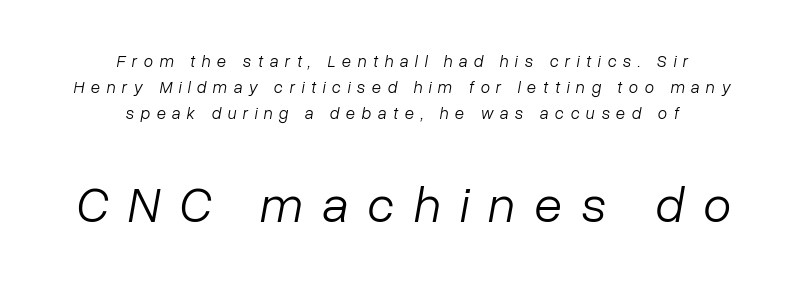
Q: Is the text bold? A: No.
Q: Is the text italic (slanted)? A: Yes, it leans right by about 10 degrees.
Q: Is the text underlined? A: No.
Q: How is the paragraph aligned? A: Centered.
Q: Is the spacing between letters normal or unusually wide? A: Unusually wide.
Q: Is the spacing between lines tight, normal or loose? A: Normal.
Q: Which block of text is set in a larger size, the first (top) or the second (bottom)? A: The second (bottom) one.
Q: Width (condensed, normal, or wide)? A: Normal.
Q: Stroke contrast? A: Low.
Q: x-height? A: Medium.
Q: Monospaced? A: No.
